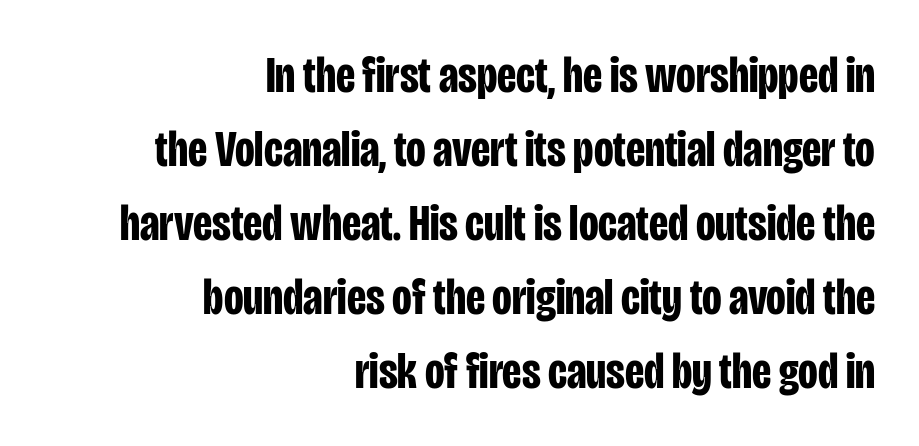
The image shows 51 px bold, condensed sans-serif type, upright; set right-aligned, normal line spacing (1.45x), normal letter spacing, not underlined; low stroke contrast and a large x-height.
